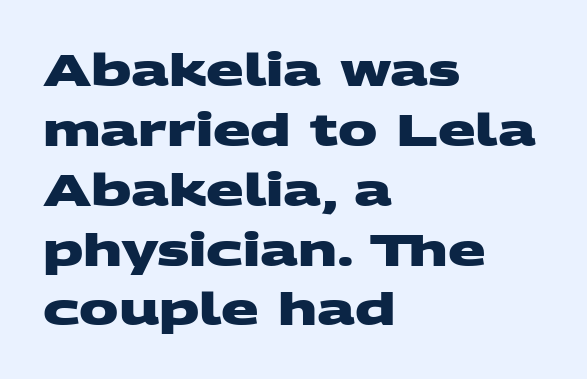
Q: Is the text bold? A: Yes.
Q: Is the typeface a serif or a sans-serif typeface? A: Sans-serif.
Q: Is the text underlined? A: No.
Q: How is the paragraph aligned? A: Left-aligned.
Q: Is the spacing between letters normal or unusually wide? A: Normal.
Q: Is the spacing between lines tight, normal or loose? A: Normal.
Q: Width (condensed, normal, or wide)? A: Wide.
Q: Stroke contrast? A: Medium.
Q: x-height? A: Large.
Q: Monospaced? A: No.
